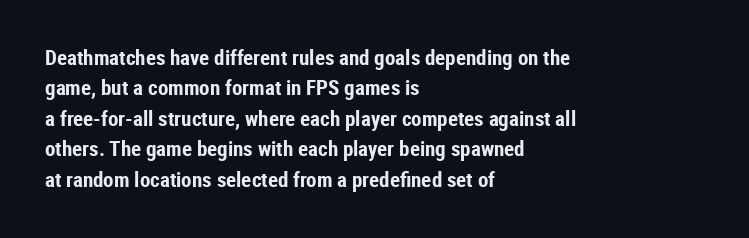
Notice how the stems are strictly vertical — no italics here. These words are printed bold, with thick strokes throughout. Leading: standard. You could call the tracking neutral — neither tight nor loose. The rendering anchors every line to the left-hand side. The words here are not underlined.
